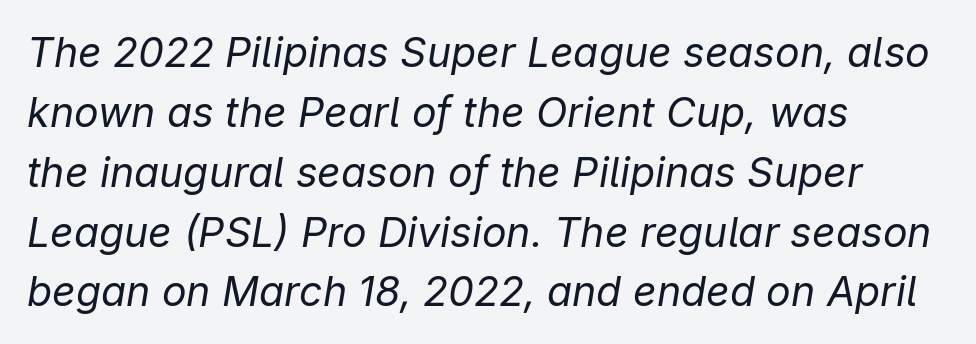
Q: Is the text bold? A: No.
Q: Is the text italic (slanted)? A: Yes, it leans right by about 9 degrees.
Q: Is the text underlined? A: No.
Q: How is the paragraph aligned? A: Left-aligned.
Q: Is the spacing between letters normal or unusually wide? A: Normal.
Q: Is the spacing between lines tight, normal or loose? A: Normal.
Q: Width (condensed, normal, or wide)? A: Normal.
Q: Stroke contrast? A: Low.
Q: x-height? A: Medium.
Q: Monospaced? A: No.
